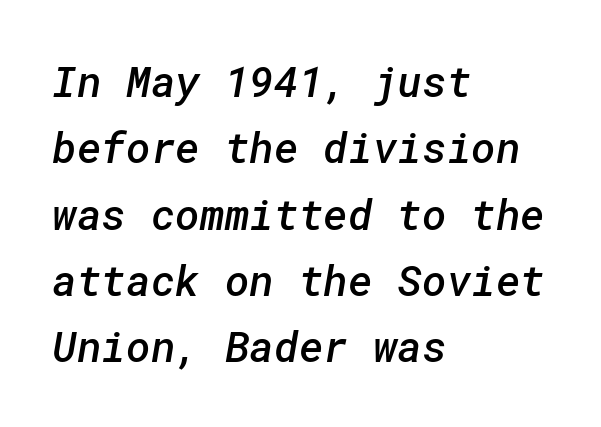
{"serif": "no", "bold": "semi", "weight": "semibold", "width": "normal", "stroke_contrast": "low", "x_height": "medium", "underline": "no", "align": "left", "line_spacing": "normal", "line_spacing_ratio": 1.58, "letter_spacing": "normal", "letter_spacing_em": 0.0, "glyph_px": 42}
